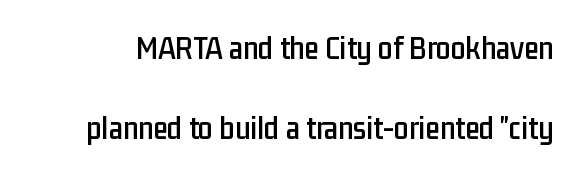
{"serif": "no", "italic": "no", "width": "condensed", "stroke_contrast": "low", "x_height": "medium", "monospaced": "no", "underline": "no", "line_spacing": "loose", "line_spacing_ratio": 2.43, "letter_spacing": "normal", "letter_spacing_em": 0.0, "glyph_px": 33}
